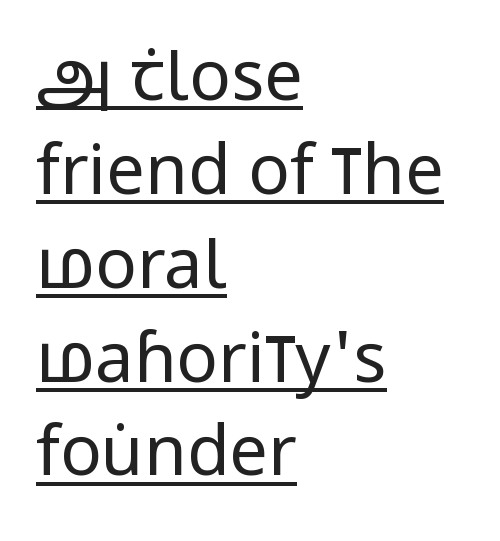
{"serif": "no", "italic": "no", "bold": "no", "weight": "regular", "width": "condensed", "stroke_contrast": "low", "x_height": "large", "monospaced": "no", "underline": "yes", "align": "left", "line_spacing": "normal", "line_spacing_ratio": 1.36, "letter_spacing": "normal", "letter_spacing_em": 0.0, "glyph_px": 69}
